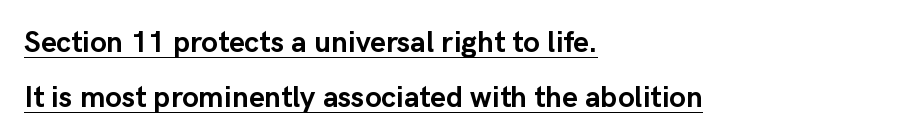
Honestly, the underline is the first thing you notice here. The face used here is a sans, in the tradition of grotesques and geometrics. The type is set solid horizontally, with unmodified tracking. Teacher's note: observe the even left margin — that is flush-left alignment. You can tell it's not italic because the verticals are truly vertical.
